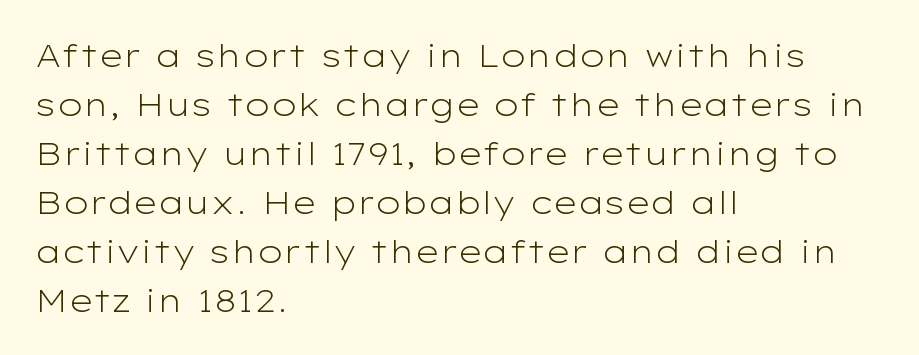
{"serif": "no", "italic": "no", "bold": "no", "weight": "light", "width": "wide", "stroke_contrast": "low", "x_height": "medium", "monospaced": "no", "underline": "no", "align": "left", "line_spacing": "normal", "line_spacing_ratio": 1.53, "letter_spacing": "normal", "letter_spacing_em": 0.0, "glyph_px": 32}
